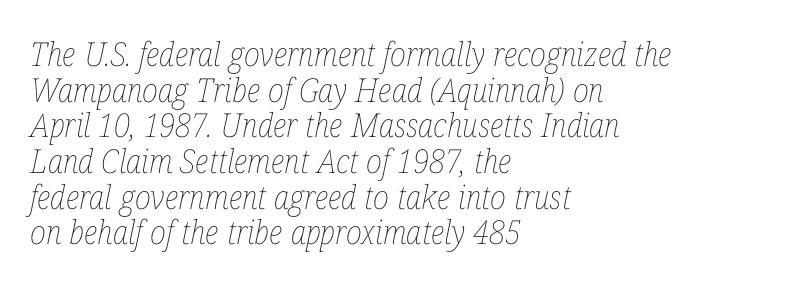
Q: Is the text bold? A: No.
Q: Is the text italic (slanted)? A: Yes, it leans right by about 12 degrees.
Q: Is the text underlined? A: No.
Q: How is the paragraph aligned? A: Left-aligned.
Q: Is the spacing between letters normal or unusually wide? A: Normal.
Q: Is the spacing between lines tight, normal or loose? A: Tight.
Q: Width (condensed, normal, or wide)? A: Condensed.
Q: Stroke contrast? A: Low.
Q: x-height? A: Medium.
Q: Monospaced? A: No.
